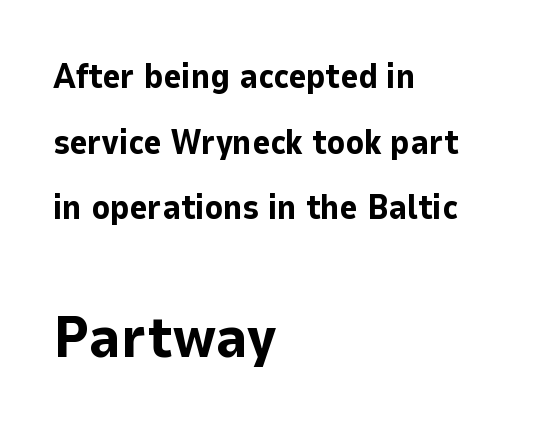
The image shows 59 px bold sans-serif type, upright; set left-aligned, loose line spacing (1.93x), normal letter spacing, not underlined; the second (bottom) block is 1.74x larger; low stroke contrast and a medium x-height.
